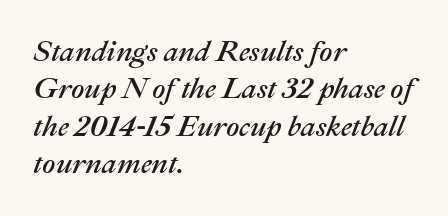
Q: Is the text italic (slanted)? A: Yes, it leans right by about 22 degrees.
Q: Is the text underlined? A: No.
Q: How is the paragraph aligned? A: Left-aligned.
Q: Is the spacing between letters normal or unusually wide? A: Normal.
Q: Is the spacing between lines tight, normal or loose? A: Normal.
Q: Width (condensed, normal, or wide)? A: Normal.
Q: Stroke contrast? A: Medium.
Q: x-height? A: Medium.
Q: Monospaced? A: No.
